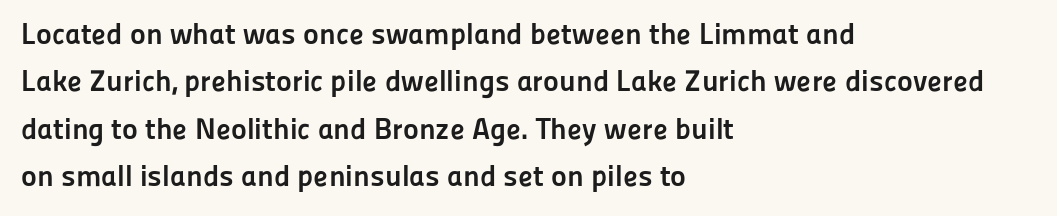
Q: Is the text bold? A: Yes.
Q: Is the text italic (slanted)? A: No, it is upright.
Q: Is the typeface a serif or a sans-serif typeface? A: Sans-serif.
Q: Is the text underlined? A: No.
Q: How is the paragraph aligned? A: Left-aligned.
Q: Is the spacing between letters normal or unusually wide? A: Normal.
Q: Is the spacing between lines tight, normal or loose? A: Normal.
Q: Width (condensed, normal, or wide)? A: Normal.
Q: Stroke contrast? A: Low.
Q: x-height? A: Medium.
Q: Monospaced? A: No.
